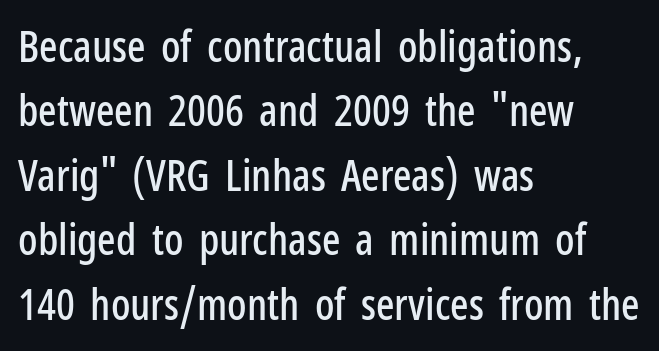
{"serif": "no", "italic": "no", "width": "condensed", "stroke_contrast": "low", "x_height": "medium", "monospaced": "no", "underline": "no", "align": "left", "line_spacing": "normal", "line_spacing_ratio": 1.5, "letter_spacing": "normal", "letter_spacing_em": 0.0, "glyph_px": 43}
